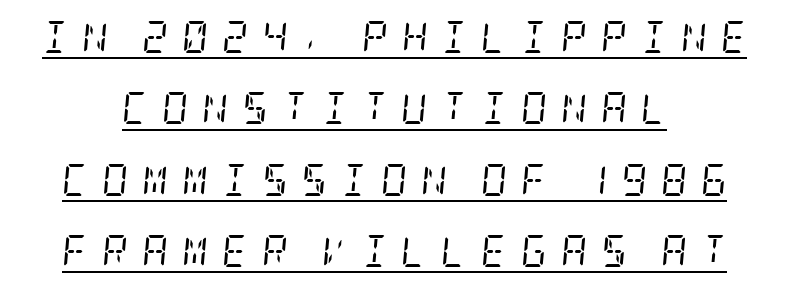
Like a heading marked for emphasis, these lines bear an underscore. The paragraph shown floats in the horizontal middle. In terms of letterform style, serifs are clearly present. No heavy texture on the line: the type isn't bold. How are the letters spaced? Widely, with obvious added tracking. Notice the wide empty band between every row — that's loose leading.
